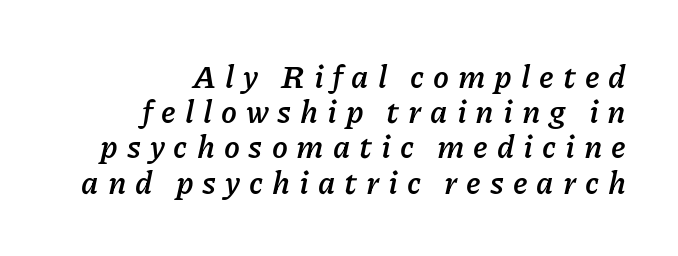
Here the designer chose a conventional face with non-uniform glyph widths. Unmarked baselines from the first word to the last. Strokes here are thick enough to call this a true bold. Closely set lines give the paragraph a compact silhouette. A typesetter would mark this as italic. Casual observation: everything's shoved over to the right.
